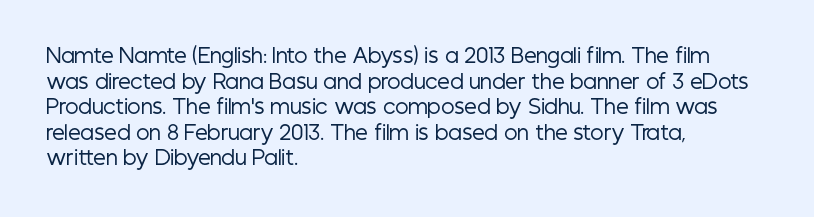
The image shows 20 px text type, upright; set left-aligned, normal line spacing (1.28x), normal letter spacing, not underlined.
